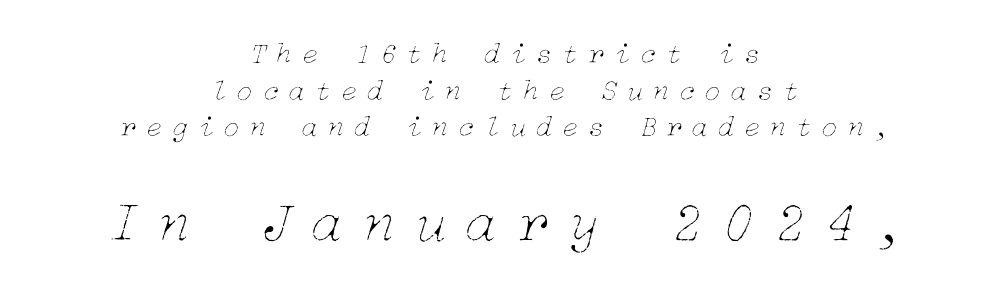
Typeset on center — no edge is straight. Is this a heavy cut? Hardly; it is regular or lighter. How are the letters spaced? Widely, with obvious added tracking. Would a proofreader flag this as italicized? Yes. Glance below the letters and you will spot only blank space.
